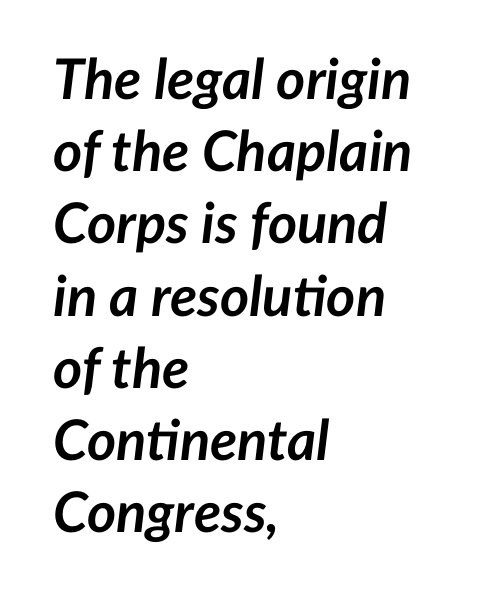
{"italic": "yes", "lean": "right", "slant_degrees": 7, "bold": "yes", "weight": "semibold", "width": "normal", "stroke_contrast": "low", "x_height": "medium", "monospaced": "no", "underline": "no", "align": "left", "line_spacing": "normal", "line_spacing_ratio": 1.29, "letter_spacing": "normal", "letter_spacing_em": 0.0, "glyph_px": 56}
